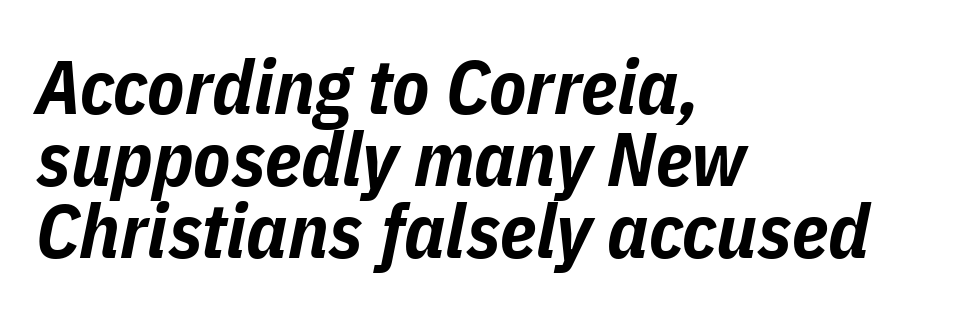
{"italic": "yes", "lean": "right", "slant_degrees": 11, "bold": "yes", "weight": "bold", "width": "condensed", "stroke_contrast": "low", "x_height": "medium", "monospaced": "no", "underline": "no", "align": "left", "line_spacing": "tight", "line_spacing_ratio": 0.95, "letter_spacing": "normal", "letter_spacing_em": 0.0, "glyph_px": 76}
